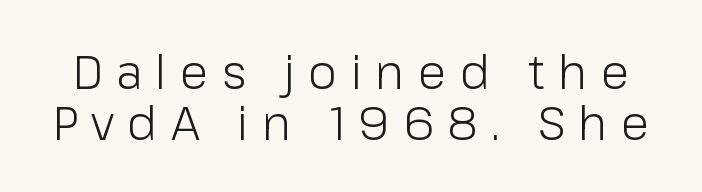
{"serif": "no", "italic": "no", "bold": "no", "weight": "light", "width": "normal", "stroke_contrast": "low", "x_height": "medium", "monospaced": "no", "underline": "no", "line_spacing": "tight", "line_spacing_ratio": 1.08, "letter_spacing": "wide", "letter_spacing_em": 0.28, "glyph_px": 47}
